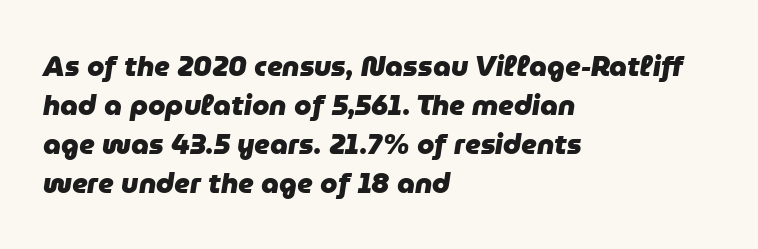
Q: Is the text bold? A: Yes.
Q: Is the text italic (slanted)? A: Yes, it leans right by about 9 degrees.
Q: Is the text underlined? A: No.
Q: How is the paragraph aligned? A: Left-aligned.
Q: Is the spacing between letters normal or unusually wide? A: Normal.
Q: Is the spacing between lines tight, normal or loose? A: Normal.
Q: Width (condensed, normal, or wide)? A: Normal.
Q: Stroke contrast? A: Low.
Q: x-height? A: Medium.
Q: Monospaced? A: No.
